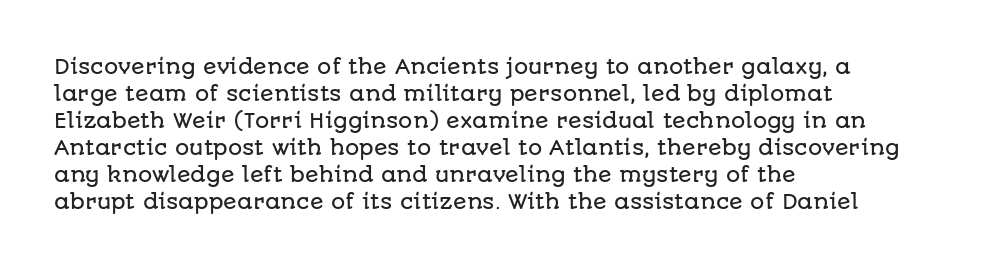
One-word summary of the alignment: left. The words here are not underlined. The passage shown stacks its lines at a standard gap. These lines were composed using upright roman letters.
